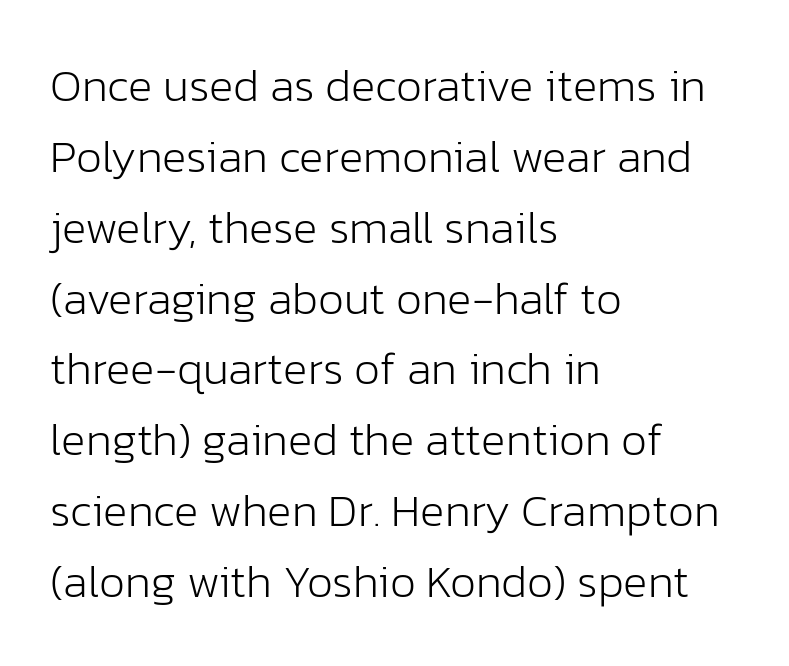
Q: Is the text bold? A: No.
Q: Is the text italic (slanted)? A: No, it is upright.
Q: Is the typeface a serif or a sans-serif typeface? A: Sans-serif.
Q: Is the text underlined? A: No.
Q: How is the paragraph aligned? A: Left-aligned.
Q: Is the spacing between letters normal or unusually wide? A: Normal.
Q: Is the spacing between lines tight, normal or loose? A: Normal.
Q: Width (condensed, normal, or wide)? A: Normal.
Q: Stroke contrast? A: Low.
Q: x-height? A: Medium.
Q: Monospaced? A: No.
